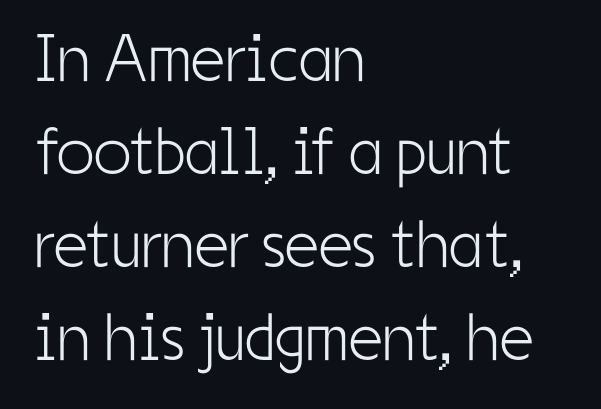
Q: Is the text bold? A: No.
Q: Is the text italic (slanted)? A: No, it is upright.
Q: Is the typeface a serif or a sans-serif typeface? A: Sans-serif.
Q: Is the text underlined? A: No.
Q: How is the paragraph aligned? A: Left-aligned.
Q: Is the spacing between letters normal or unusually wide? A: Normal.
Q: Is the spacing between lines tight, normal or loose? A: Normal.
Q: Width (condensed, normal, or wide)? A: Condensed.
Q: Stroke contrast? A: Low.
Q: x-height? A: Medium.
Q: Monospaced? A: No.
